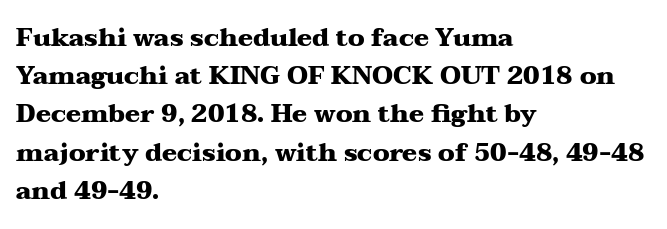
{"italic": "no", "bold": "yes", "underline": "no", "align": "left", "line_spacing": "normal", "line_spacing_ratio": 1.53, "letter_spacing": "normal", "letter_spacing_em": 0.0, "glyph_px": 25}
